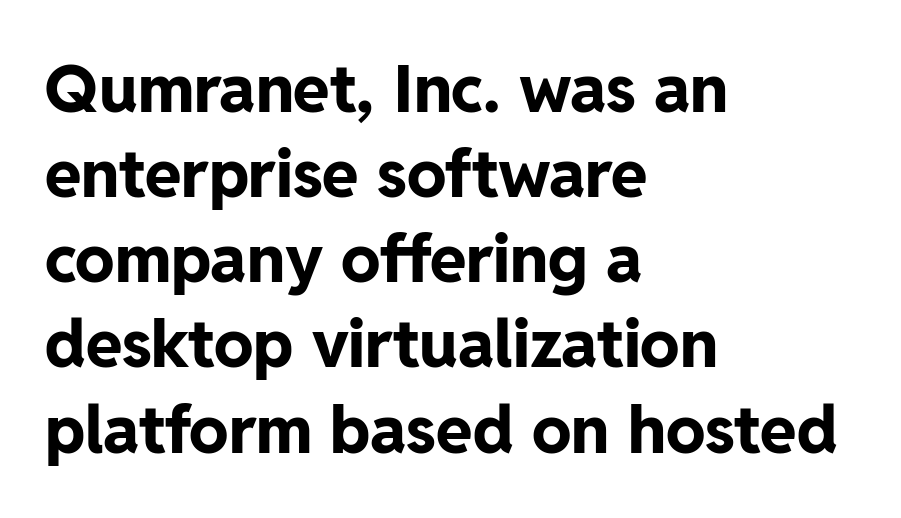
The image shows 66 px bold sans-serif type, upright; set left-aligned, normal line spacing (1.29x), normal letter spacing, not underlined; low stroke contrast and a medium x-height.
